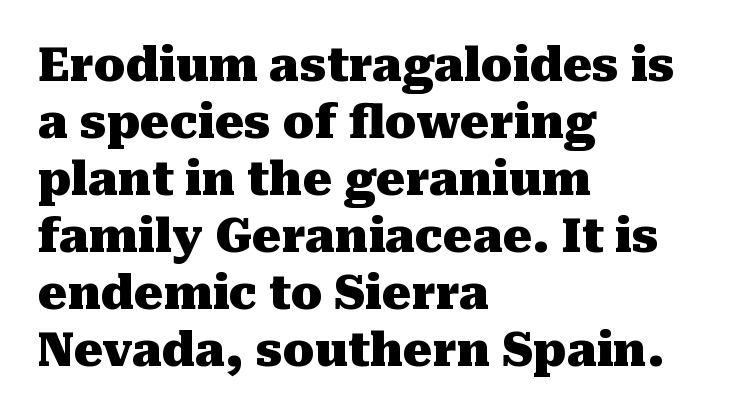
The image shows 46 px heavy serif type, upright; set left-aligned, line spacing 1.24x, normal letter spacing, not underlined; medium stroke contrast and a medium x-height.
